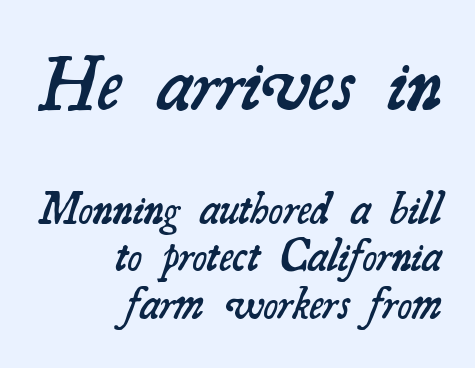
Q: Is the text bold? A: Semi-bold.
Q: Is the typeface a serif or a sans-serif typeface? A: Serif.
Q: Is the text underlined? A: No.
Q: How is the paragraph aligned? A: Right-aligned.
Q: Is the spacing between letters normal or unusually wide? A: Normal.
Q: Is the spacing between lines tight, normal or loose? A: Tight.
Q: Which block of text is set in a larger size, the first (top) or the second (bottom)? A: The first (top) one.
Q: Width (condensed, normal, or wide)? A: Normal.
Q: Stroke contrast? A: Medium.
Q: x-height? A: Small.
Q: Monospaced? A: No.
